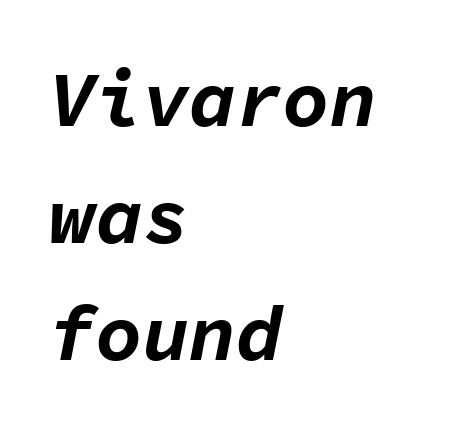
The typesetting leans heavy: a genuine bold. Summary of vertical rhythm: regular, with standard interline spacing. There's an unmistakable incline to the writing here. Every character here occupies the same horizontal width, giving the sample a typewriter-like rhythm. Letters rest on an invisible, unmarked baseline. Is the block centered? No — it sits flush against the left margin.
